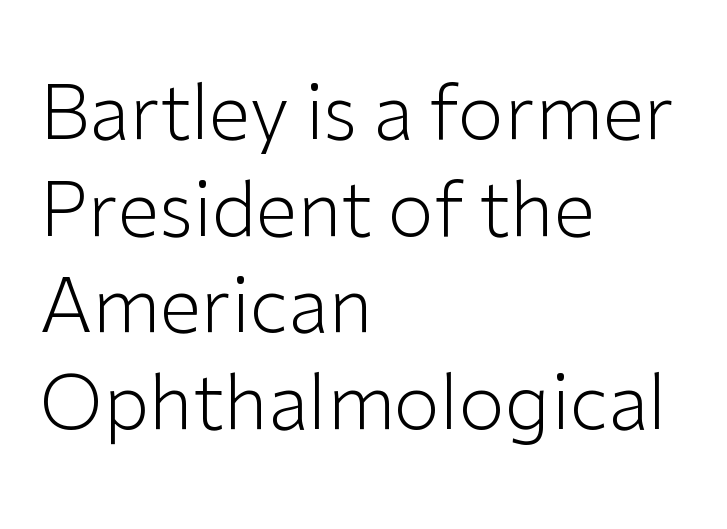
The image shows 75 px light sans-serif type, upright; set left-aligned, normal line spacing (1.29x), normal letter spacing, not underlined; low stroke contrast and a medium x-height.
